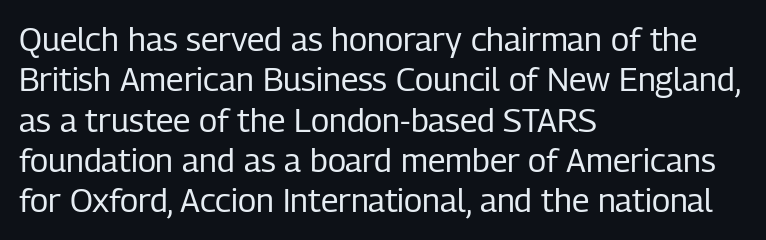
Q: Is the text bold? A: No.
Q: Is the text italic (slanted)? A: No, it is upright.
Q: Is the typeface a serif or a sans-serif typeface? A: Sans-serif.
Q: Is the text underlined? A: No.
Q: How is the paragraph aligned? A: Left-aligned.
Q: Is the spacing between letters normal or unusually wide? A: Normal.
Q: Width (condensed, normal, or wide)? A: Condensed.
Q: Stroke contrast? A: Low.
Q: x-height? A: Medium.
Q: Monospaced? A: No.
